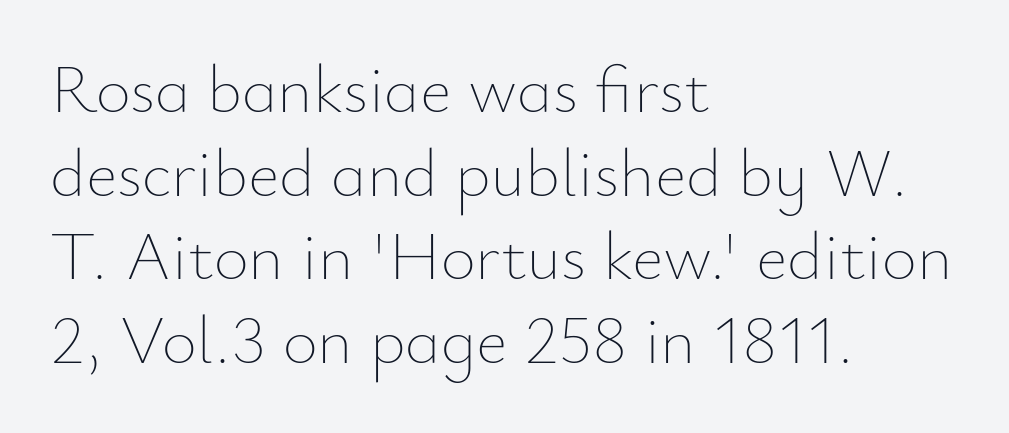
The image shows 68 px thin type, upright; set left-aligned, line spacing 1.23x, normal letter spacing, not underlined; low stroke contrast and a small x-height.
